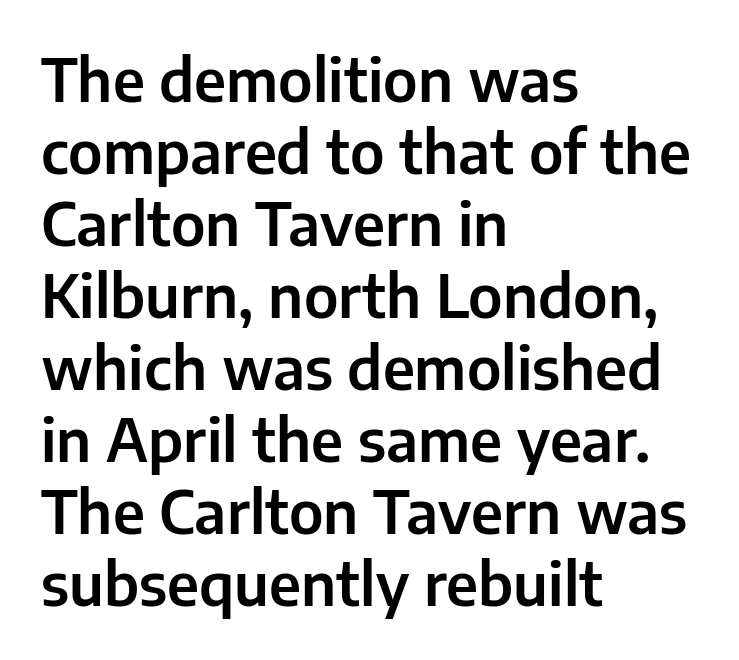
The image shows 59 px sans-serif type, upright; set left-aligned, line spacing 1.22x, normal letter spacing, not underlined; low stroke contrast and a medium x-height.
